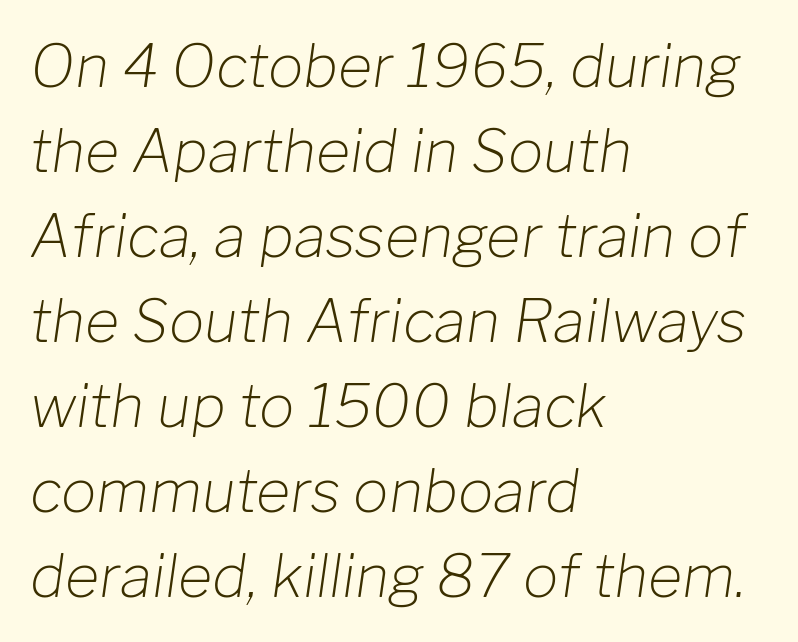
The designer left line spacing at the default. Each word holds together tightly as a unit, with standard inter-letter gaps. In CSS terms this would be text-align: left. No letter is thick-stroked: the sample isn't bold. A typesetter would call this proportional, since set widths differ per character.
